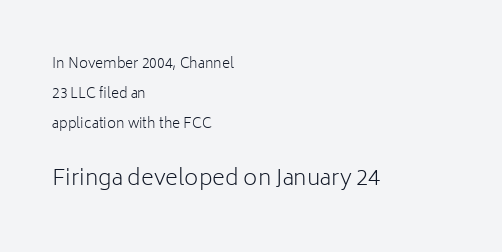
The image shows 22 px text type, upright; set left-aligned, loose line spacing (2.15x), normal letter spacing, not underlined; the second (bottom) block is 1.57x larger.
